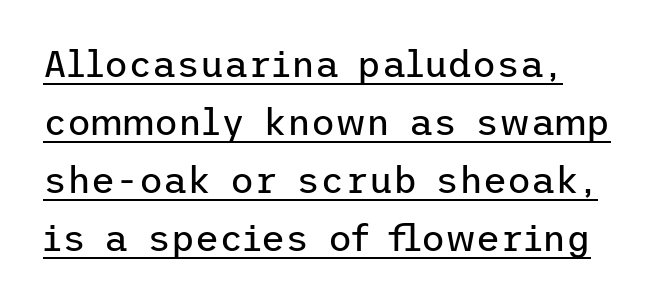
Q: Is the text bold? A: No.
Q: Is the text italic (slanted)? A: No, it is upright.
Q: Is the typeface a serif or a sans-serif typeface? A: Sans-serif.
Q: Is the text underlined? A: Yes.
Q: Is the spacing between letters normal or unusually wide? A: Normal.
Q: Is the spacing between lines tight, normal or loose? A: Normal.
Q: Width (condensed, normal, or wide)? A: Normal.
Q: Stroke contrast? A: Low.
Q: x-height? A: Medium.
